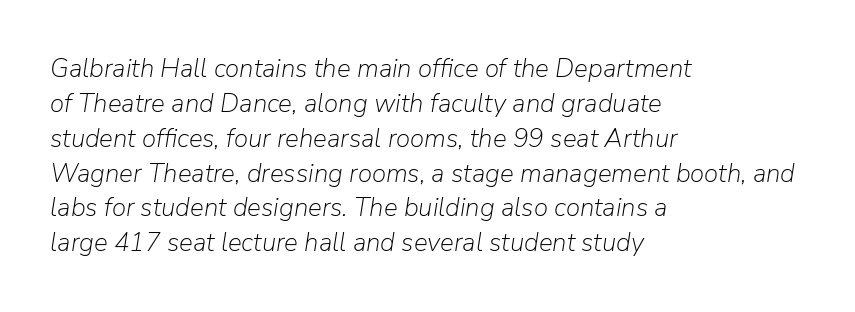
Q: Is the text bold? A: No.
Q: Is the text italic (slanted)? A: Yes, it leans right by about 9 degrees.
Q: Is the text underlined? A: No.
Q: How is the paragraph aligned? A: Left-aligned.
Q: Is the spacing between letters normal or unusually wide? A: Normal.
Q: Is the spacing between lines tight, normal or loose? A: Normal.
